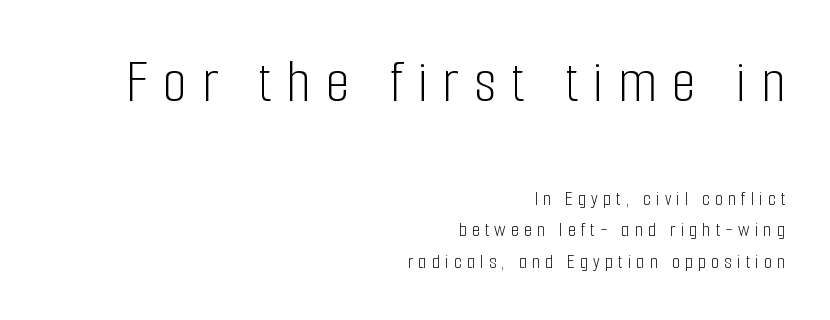
Q: Is the text bold? A: No.
Q: Is the text italic (slanted)? A: No, it is upright.
Q: Is the typeface a serif or a sans-serif typeface? A: Sans-serif.
Q: Is the text underlined? A: No.
Q: How is the paragraph aligned? A: Right-aligned.
Q: Is the spacing between letters normal or unusually wide? A: Unusually wide.
Q: Is the spacing between lines tight, normal or loose? A: Normal.
Q: Which block of text is set in a larger size, the first (top) or the second (bottom)? A: The first (top) one.
Q: Width (condensed, normal, or wide)? A: Condensed.
Q: Stroke contrast? A: Low.
Q: x-height? A: Medium.
Q: Monospaced? A: No.
